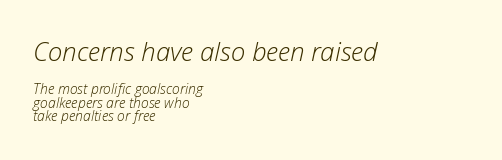
{"italic": "yes", "lean": "right", "slant_degrees": 12, "bold": "no", "underline": "no", "align": "left", "line_spacing": "tight", "line_spacing_ratio": 0.97, "letter_spacing": "normal", "letter_spacing_em": 0.0, "larger_block": "first", "size_ratio": 1.86, "glyph_px": 26}
